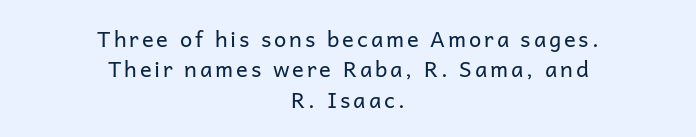
Ink coverage per letter is moderate at most. Check under the words: just untouched page. The letters stand straight up with perfectly vertical stems. Reading down the column, the eye jumps a familiar distance to each next line.
